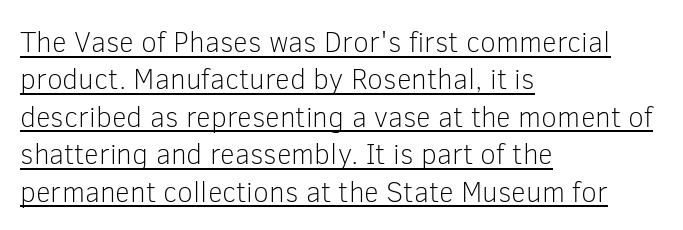
The image shows 29 px light sans-serif type, upright; set left-aligned, normal line spacing (1.29x), normal letter spacing, underlined; low stroke contrast and a medium x-height.
